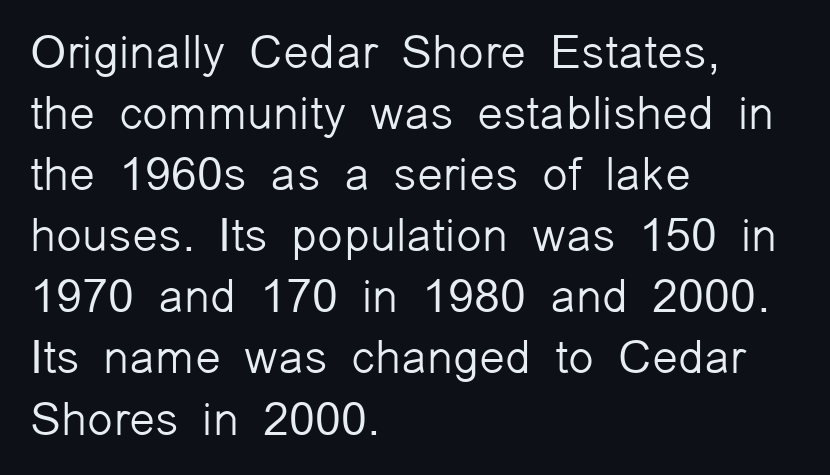
The image shows 47 px light sans-serif type, upright; set left-aligned, normal line spacing (1.3x), normal letter spacing, not underlined; low stroke contrast and a medium x-height.
